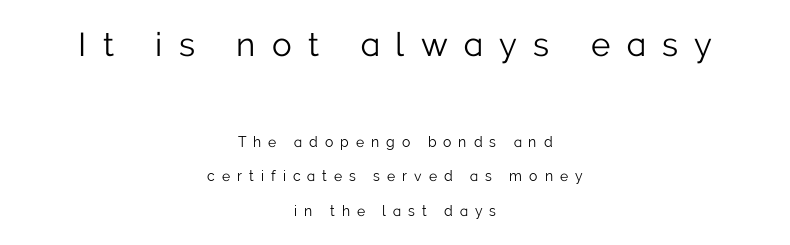
Q: Is the text bold? A: No.
Q: Is the text italic (slanted)? A: No, it is upright.
Q: Is the typeface a serif or a sans-serif typeface? A: Sans-serif.
Q: Is the text underlined? A: No.
Q: How is the paragraph aligned? A: Centered.
Q: Is the spacing between letters normal or unusually wide? A: Unusually wide.
Q: Is the spacing between lines tight, normal or loose? A: Loose.
Q: Which block of text is set in a larger size, the first (top) or the second (bottom)? A: The first (top) one.
Q: Width (condensed, normal, or wide)? A: Normal.
Q: Stroke contrast? A: Low.
Q: x-height? A: Medium.
Q: Monospaced? A: No.
